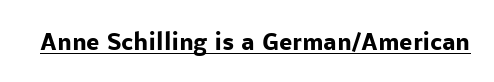
Q: Is the text bold? A: Yes.
Q: Is the text italic (slanted)? A: No, it is upright.
Q: Is the text underlined? A: Yes.
Q: Is the spacing between letters normal or unusually wide? A: Normal.
